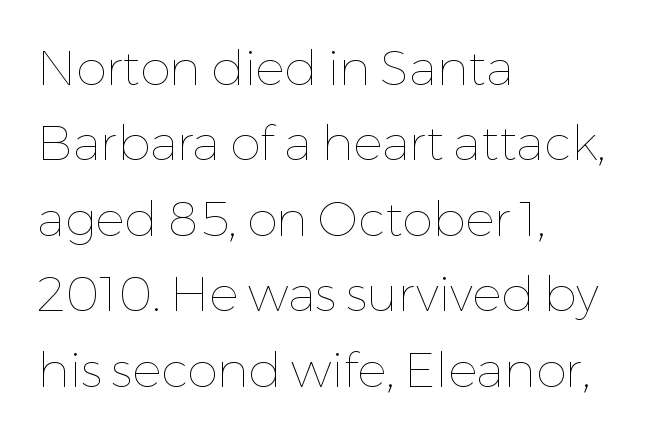
Q: Is the text bold? A: No.
Q: Is the text italic (slanted)? A: No, it is upright.
Q: Is the text underlined? A: No.
Q: How is the paragraph aligned? A: Left-aligned.
Q: Is the spacing between letters normal or unusually wide? A: Normal.
Q: Is the spacing between lines tight, normal or loose? A: Normal.
Q: Width (condensed, normal, or wide)? A: Normal.
Q: Stroke contrast? A: Low.
Q: x-height? A: Medium.
Q: Monospaced? A: No.
